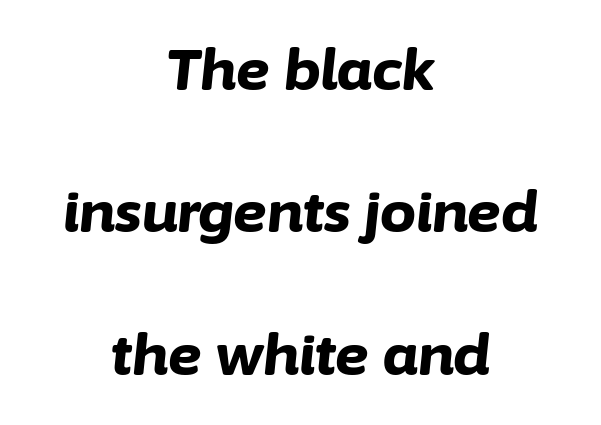
Q: Is the text bold? A: Yes.
Q: Is the text italic (slanted)? A: Yes, it leans right by about 6 degrees.
Q: Is the text underlined? A: No.
Q: How is the paragraph aligned? A: Centered.
Q: Is the spacing between letters normal or unusually wide? A: Normal.
Q: Is the spacing between lines tight, normal or loose? A: Loose.
Q: Width (condensed, normal, or wide)? A: Normal.
Q: Stroke contrast? A: Low.
Q: x-height? A: Medium.
Q: Monospaced? A: No.
